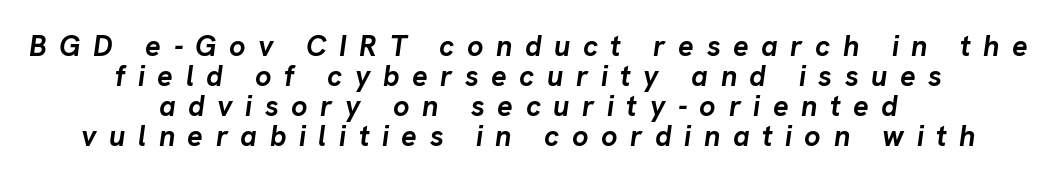
The image shows 29 px semibold type, italic (leaning right); set centered, tight line spacing (1.04x), unusually wide letter spacing (+0.43 em), not underlined; low stroke contrast and a medium x-height.
